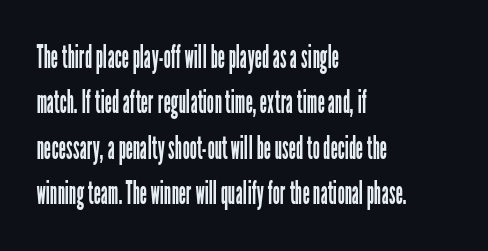
{"serif": "no", "italic": "no", "bold": "no", "weight": "regular", "width": "condensed", "stroke_contrast": "low", "x_height": "medium", "monospaced": "no", "underline": "no", "align": "left", "line_spacing": "normal", "line_spacing_ratio": 1.42, "letter_spacing": "normal", "letter_spacing_em": 0.0, "glyph_px": 32}
